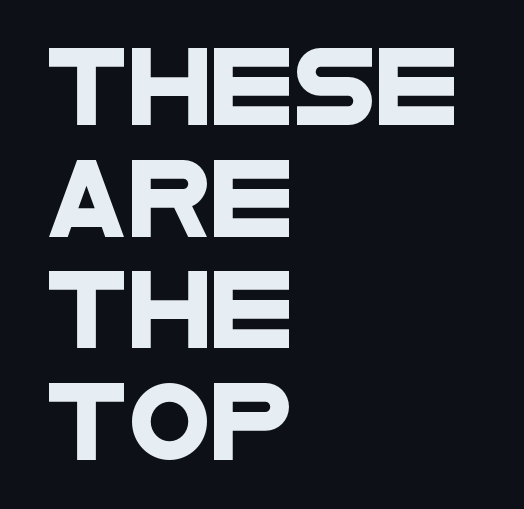
The image shows 75 px wide sans-serif type; set left-aligned, normal line spacing (1.49x), normal letter spacing, not underlined; low stroke contrast and a large x-height.
